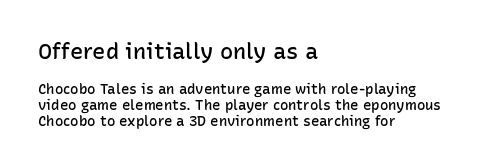
You get the large type first, then a drop to smaller type. No word sits above an underline. Layout note: lines flush left. Ascenders rise straight up at ninety degrees. Each new line begins almost immediately beneath the previous one.
